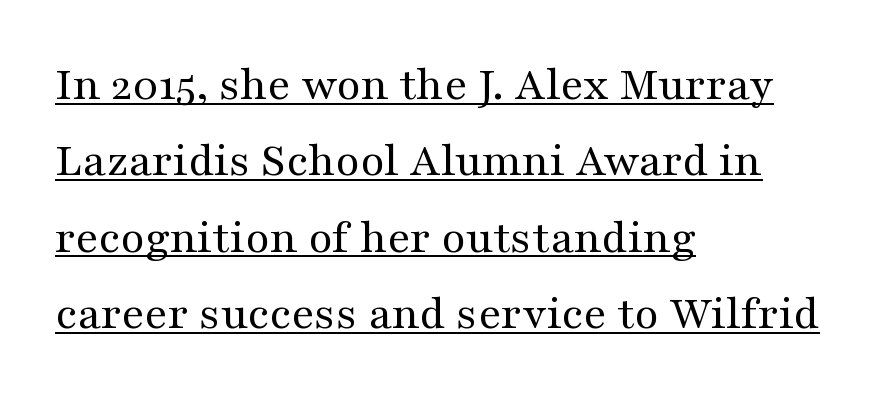
Each word holds together tightly as a unit, with standard inter-letter gaps. The passage shown is typeset with a serif family. Whoever set this chose a conventional vertical rhythm. Underlining? Definitely there.
